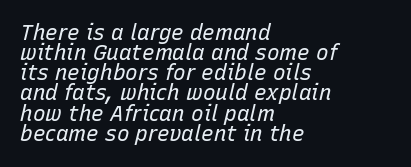
Line spacing here is tight. Which margin do the lines hug? The left one — the right edge is uneven. If you drew a line through each stem, it would be angled. Underlining? Definitely not there. The cut favours lightness, reaching ordinary text weight at its darkest.
